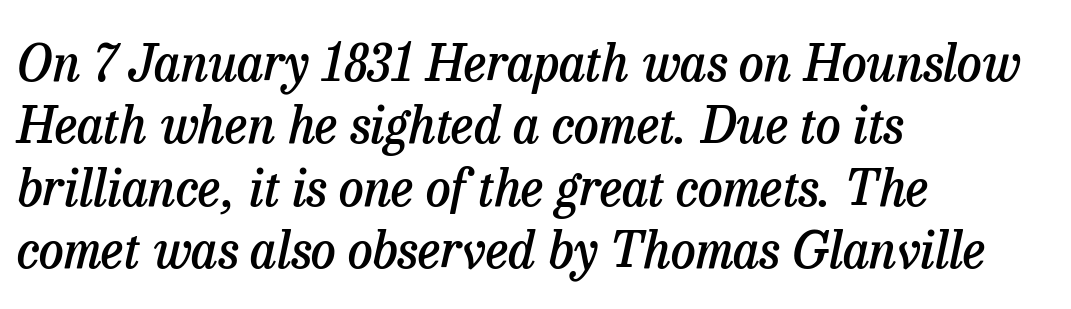
The image shows 50 px semibold serif type, italic (leaning right); set left-aligned, normal line spacing (1.25x), normal letter spacing, not underlined; low stroke contrast and a medium x-height.
